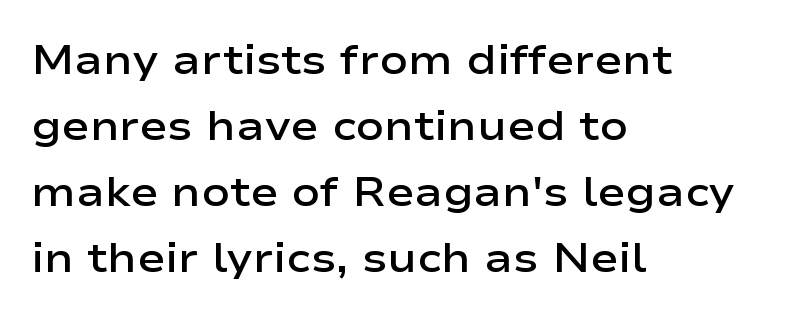
{"serif": "no", "italic": "no", "bold": "semi", "weight": "semibold", "width": "wide", "stroke_contrast": "low", "x_height": "medium", "monospaced": "no", "underline": "no", "align": "left", "line_spacing": "normal", "line_spacing_ratio": 1.57, "letter_spacing": "normal", "letter_spacing_em": 0.0, "glyph_px": 42}
